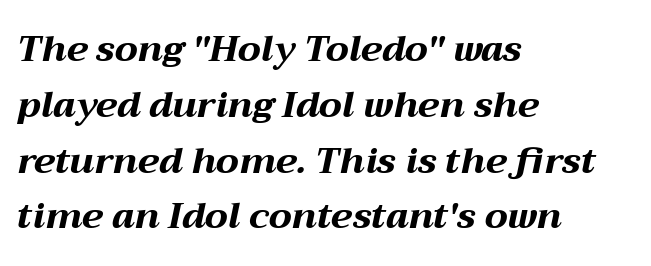
Q: Is the text bold? A: Yes.
Q: Is the text italic (slanted)? A: Yes, it leans right by about 12 degrees.
Q: Is the text underlined? A: No.
Q: How is the paragraph aligned? A: Left-aligned.
Q: Is the spacing between letters normal or unusually wide? A: Normal.
Q: Is the spacing between lines tight, normal or loose? A: Normal.
Q: Width (condensed, normal, or wide)? A: Wide.
Q: Stroke contrast? A: Medium.
Q: x-height? A: Medium.
Q: Monospaced? A: No.
